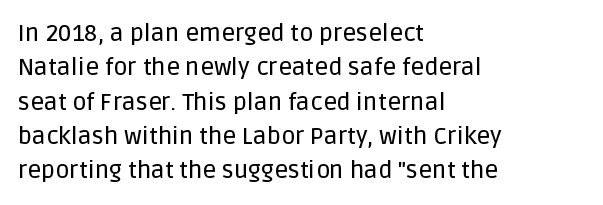
The rows are spaced the way most documents space them. Italic: no, the glyphs are upright roman. Reading down the block, your eye returns to a fixed left position each line. The words here are not underlined. Nothing unusual about the tracking: characters are spaced as the font intends.
